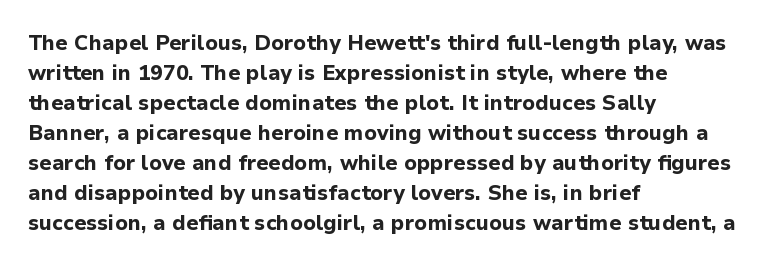
The image shows 21 px bold type, upright; set left-aligned, normal line spacing (1.43x), normal letter spacing, not underlined.
